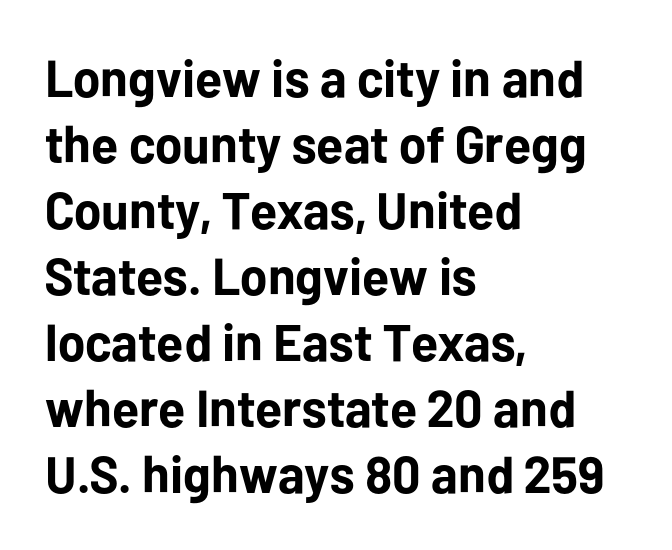
Q: Is the text bold? A: Yes.
Q: Is the text italic (slanted)? A: No, it is upright.
Q: Is the typeface a serif or a sans-serif typeface? A: Sans-serif.
Q: Is the text underlined? A: No.
Q: How is the paragraph aligned? A: Left-aligned.
Q: Is the spacing between letters normal or unusually wide? A: Normal.
Q: Is the spacing between lines tight, normal or loose? A: Normal.
Q: Width (condensed, normal, or wide)? A: Normal.
Q: Stroke contrast? A: Low.
Q: x-height? A: Medium.
Q: Monospaced? A: No.
